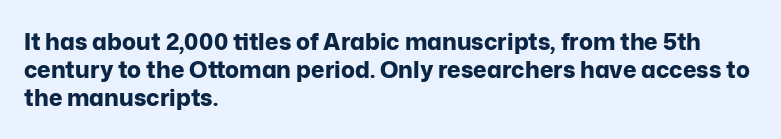
The image shows 23 px bold type, upright; set left-aligned, line spacing 1.22x, normal letter spacing, not underlined.
